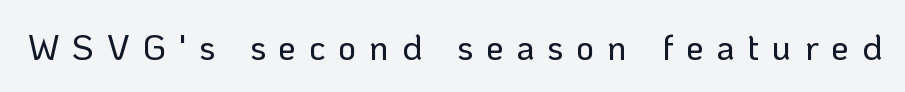
Q: Is the text italic (slanted)? A: No, it is upright.
Q: Is the typeface a serif or a sans-serif typeface? A: Sans-serif.
Q: Is the text underlined? A: No.
Q: Is the spacing between letters normal or unusually wide? A: Unusually wide.
Q: Width (condensed, normal, or wide)? A: Normal.
Q: Stroke contrast? A: Low.
Q: x-height? A: Medium.
Q: Monospaced? A: No.
